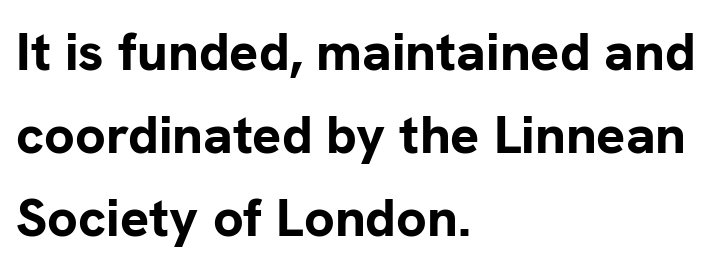
The image shows 54 px bold sans-serif type, upright; set left-aligned, normal line spacing (1.54x), normal letter spacing, not underlined; low stroke contrast and a medium x-height.
